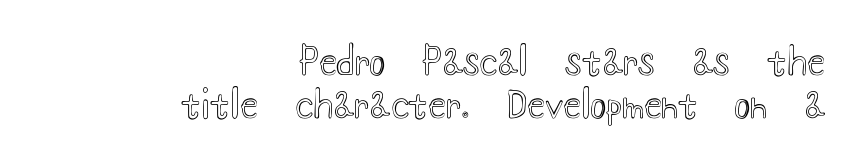
Character widths vary here, with narrow letters taking less room than wide ones. Compared with a flush-left layout, this one pins lines to the opposite, right side. In terms of posture, this sample is upright. Glyph-to-glyph distance matches everyday printed text.
